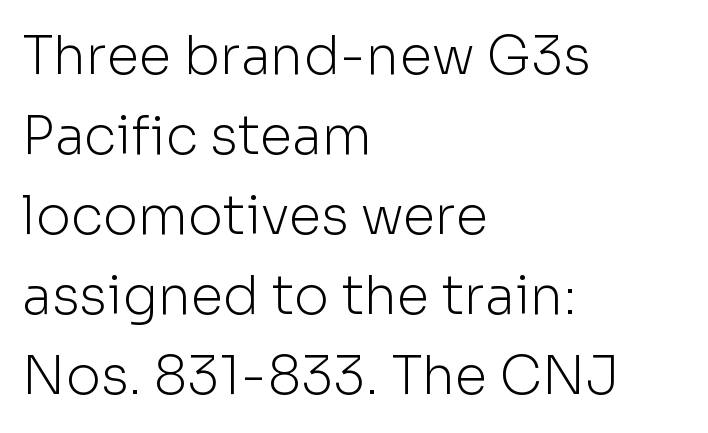
Typographically, this falls in the sans-serif category. The letterforms sit at book weight or below. The letters stand upright; this is a roman face. Character widths vary here, with narrow letters taking less room than wide ones.
